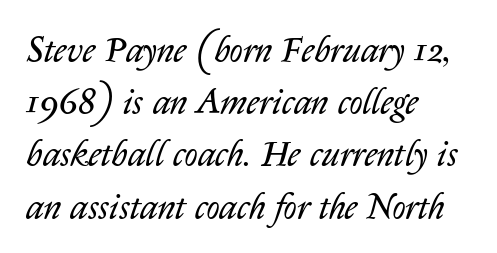
Q: Is the text bold? A: No.
Q: Is the text italic (slanted)? A: Yes, it leans right by about 14 degrees.
Q: Is the text underlined? A: No.
Q: How is the paragraph aligned? A: Left-aligned.
Q: Is the spacing between letters normal or unusually wide? A: Normal.
Q: Is the spacing between lines tight, normal or loose? A: Normal.
Q: Width (condensed, normal, or wide)? A: Normal.
Q: Stroke contrast? A: Low.
Q: x-height? A: Medium.
Q: Monospaced? A: No.
